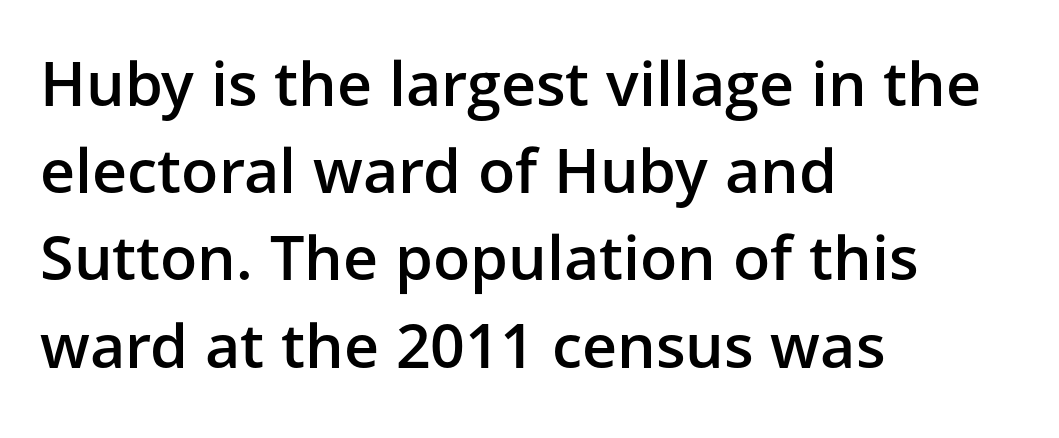
The image shows 61 px semibold sans-serif type, upright; set left-aligned, normal line spacing (1.43x), normal letter spacing, not underlined; low stroke contrast and a medium x-height.
